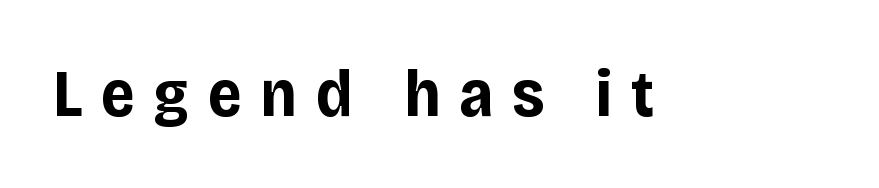
Q: Is the text bold? A: Yes.
Q: Is the text italic (slanted)? A: No, it is upright.
Q: Is the typeface a serif or a sans-serif typeface? A: Sans-serif.
Q: Is the text underlined? A: No.
Q: Is the spacing between letters normal or unusually wide? A: Unusually wide.
Q: Width (condensed, normal, or wide)? A: Normal.
Q: Stroke contrast? A: Low.
Q: x-height? A: Large.
Q: Monospaced? A: No.
